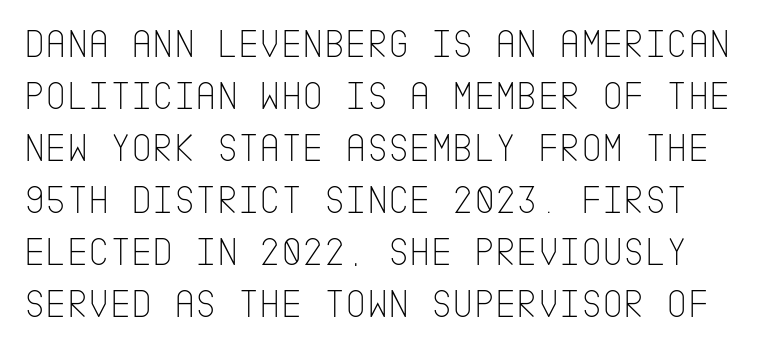
{"serif": "no", "italic": "no", "bold": "no", "weight": "thin", "width": "condensed", "stroke_contrast": "low", "x_height": "large", "underline": "no", "line_spacing": "normal", "line_spacing_ratio": 1.27, "letter_spacing": "normal", "letter_spacing_em": 0.0, "glyph_px": 41}
